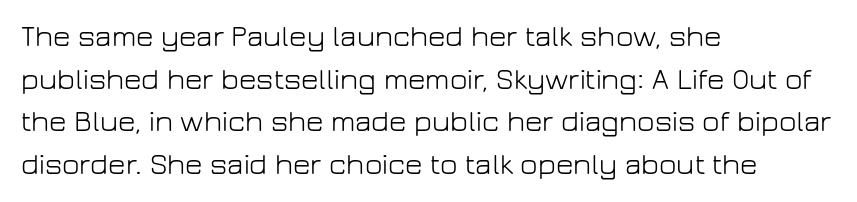
The image shows 30 px light sans-serif type, upright; set left-aligned, normal line spacing (1.42x), normal letter spacing, not underlined; low stroke contrast and a medium x-height.
